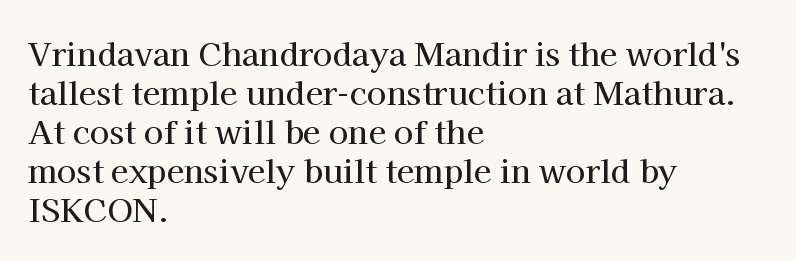
The image shows 32 px serif type, upright; set left-aligned, line spacing 1.22x, normal letter spacing, not underlined; high stroke contrast and a medium x-height.
